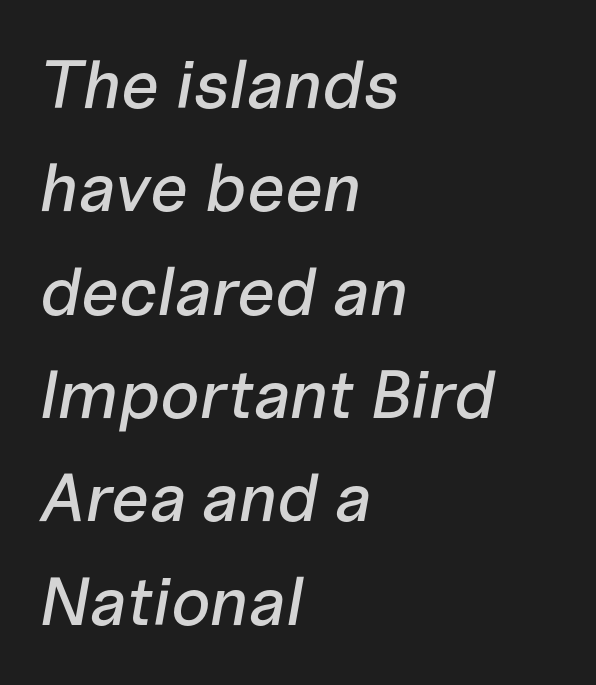
The image shows 68 px text type, italic (leaning right); set left-aligned, normal line spacing (1.52x), normal letter spacing, not underlined; low stroke contrast and a medium x-height.
